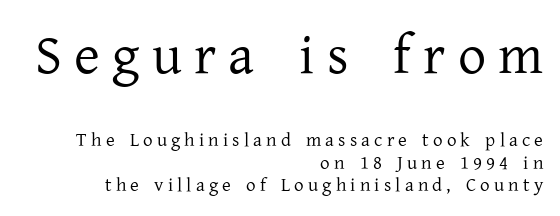
Tracking value appears strongly positive — letters spread wide. Is the lower block the larger one? No — the upper block carries the bigger type. The rendering anchors every line to the right-hand side. This sample uses an upright cut, with every glyph sitting square on the baseline.
